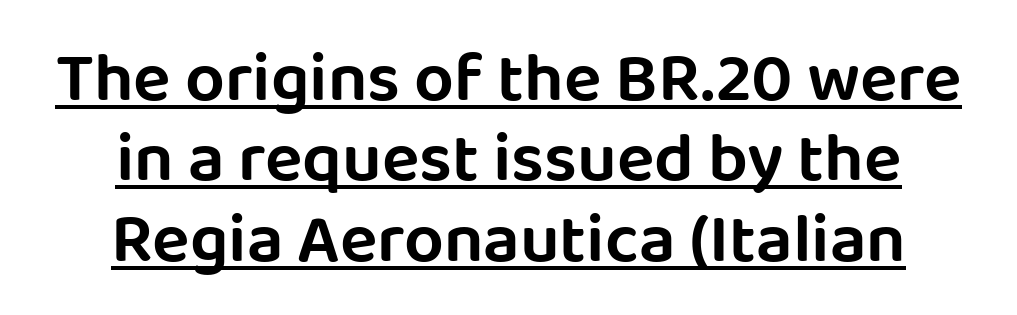
Descenders here cross a horizontal rule under the line. Stroke terminals: plain, sans-serif. Do the letters lean? They stand straight. Alignment: centered. You could barely slide anything between these rows. The rendering keeps characters at their native spacing.
